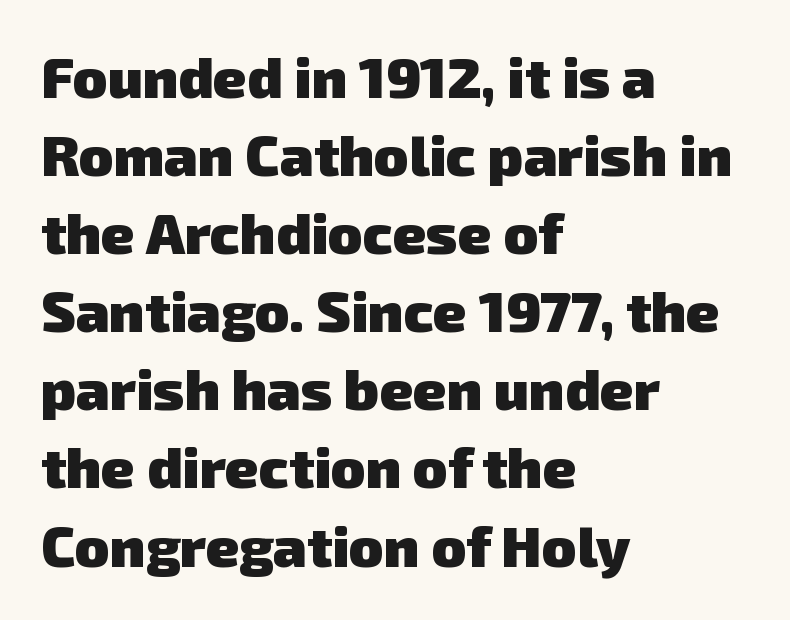
Q: Is the text bold? A: Yes.
Q: Is the typeface a serif or a sans-serif typeface? A: Sans-serif.
Q: Is the text underlined? A: No.
Q: How is the paragraph aligned? A: Left-aligned.
Q: Is the spacing between letters normal or unusually wide? A: Normal.
Q: Is the spacing between lines tight, normal or loose? A: Normal.
Q: Width (condensed, normal, or wide)? A: Normal.
Q: Stroke contrast? A: Low.
Q: x-height? A: Medium.
Q: Monospaced? A: No.
